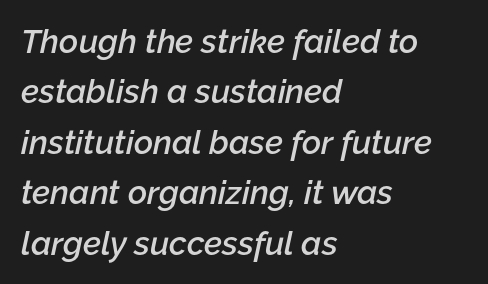
Q: Is the text bold? A: Semi-bold.
Q: Is the text italic (slanted)? A: Yes, it leans right by about 12 degrees.
Q: Is the text underlined? A: No.
Q: How is the paragraph aligned? A: Left-aligned.
Q: Is the spacing between letters normal or unusually wide? A: Normal.
Q: Is the spacing between lines tight, normal or loose? A: Normal.
Q: Width (condensed, normal, or wide)? A: Normal.
Q: Stroke contrast? A: Low.
Q: x-height? A: Medium.
Q: Monospaced? A: No.
